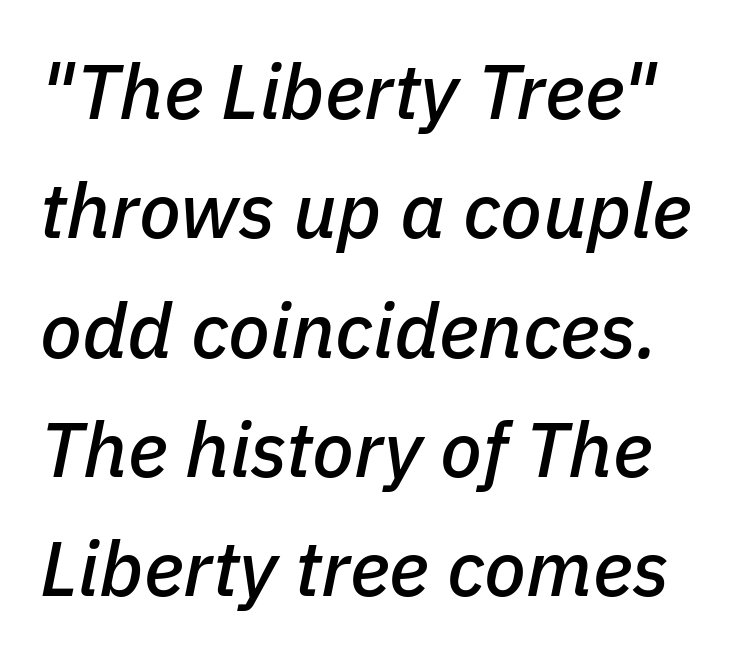
You could call the tracking neutral — neither tight nor loose. The letters are slanted; this is an italic face. A typesetter would call this proportional, since set widths differ per character. Leading matches the norm, producing a regular column.
